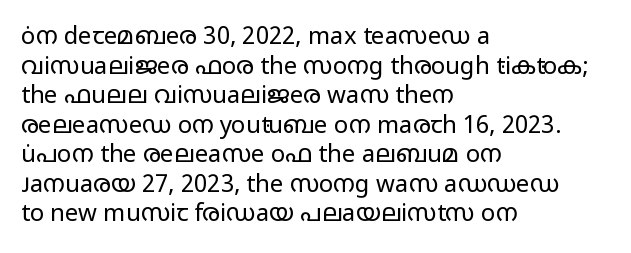
Words appear dense and cohesive because spacing is normal. Stem width sits at or under what a default text font uses. Honestly, there is no underline to notice here at all. The lettering stays uniformly vertical, giving the passage a roman look.
